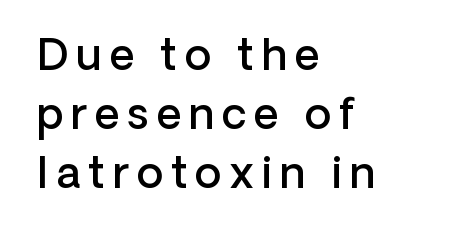
The rendering uses natural spacing where letterforms have individual widths. In terms of posture, this sample is upright. This is sans-serif lettering, the kind often seen on screens and signage. Bare-footed words on every line.
